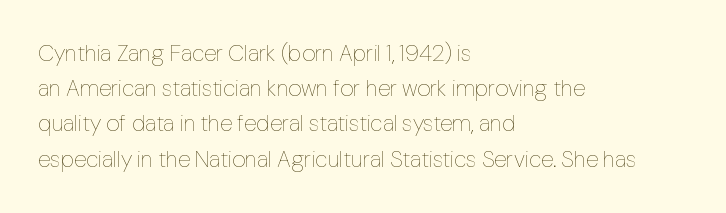
Q: Is the text bold? A: No.
Q: Is the text italic (slanted)? A: No, it is upright.
Q: Is the text underlined? A: No.
Q: How is the paragraph aligned? A: Left-aligned.
Q: Is the spacing between letters normal or unusually wide? A: Normal.
Q: Is the spacing between lines tight, normal or loose? A: Normal.
